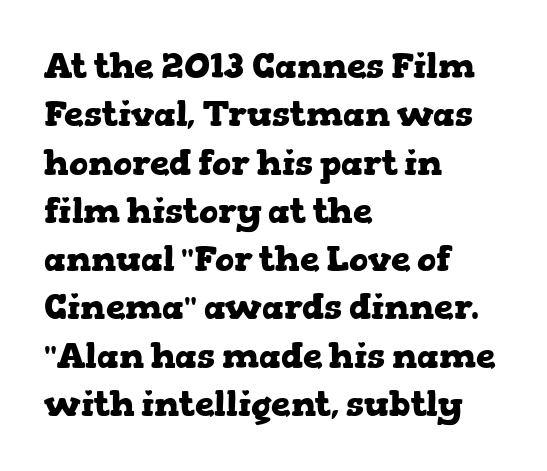
The image shows 35 px heavy, wide serif type, upright; set left-aligned, normal line spacing (1.38x), normal letter spacing, not underlined; low stroke contrast and a medium x-height.
